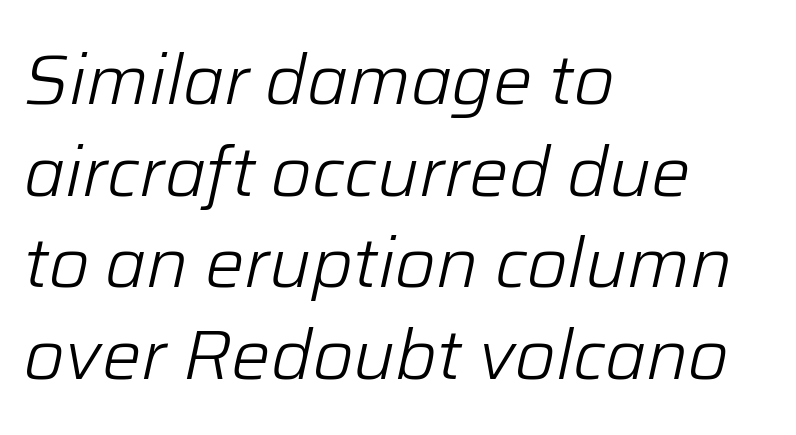
The face used here is proportionally spaced, like ordinary book or web type. This sample uses an oblique cut, with every glyph tilted off the vertical. How are the letters spaced? Ordinarily, with no added tracking. Casual observation: everything's shoved over to the left. Leading: standard.
